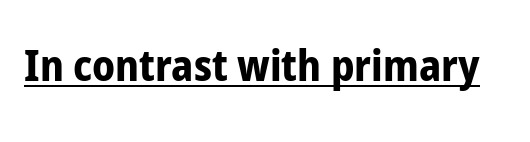
The image shows 43 px bold, condensed sans-serif type, upright; set normal letter spacing, underlined; low stroke contrast and a medium x-height.
